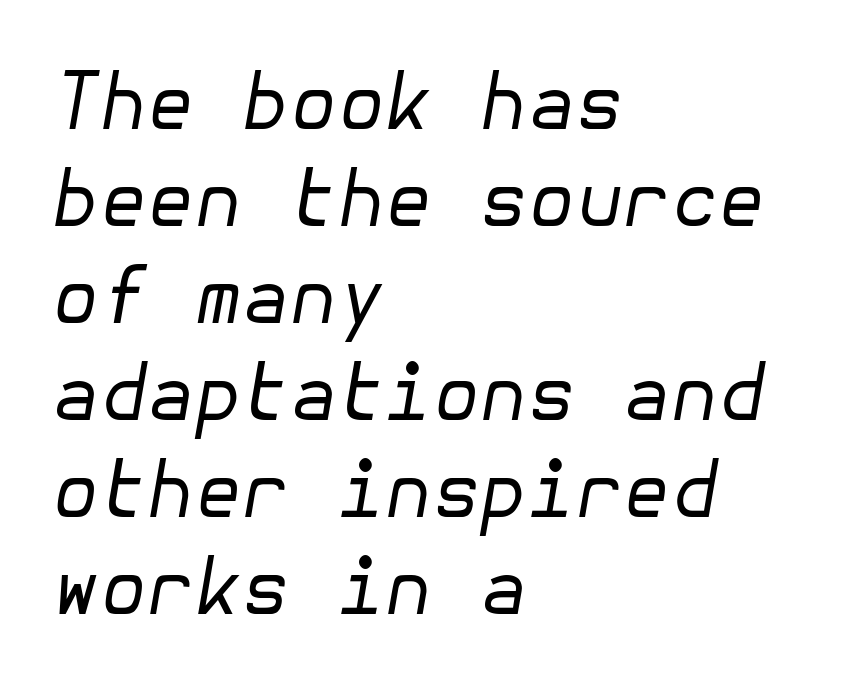
Q: Is the text bold? A: No.
Q: Is the text italic (slanted)? A: Yes, it leans right by about 10 degrees.
Q: Is the text underlined? A: No.
Q: How is the paragraph aligned? A: Left-aligned.
Q: Is the spacing between letters normal or unusually wide? A: Normal.
Q: Is the spacing between lines tight, normal or loose? A: Normal.
Q: Width (condensed, normal, or wide)? A: Normal.
Q: Stroke contrast? A: Low.
Q: x-height? A: Medium.
